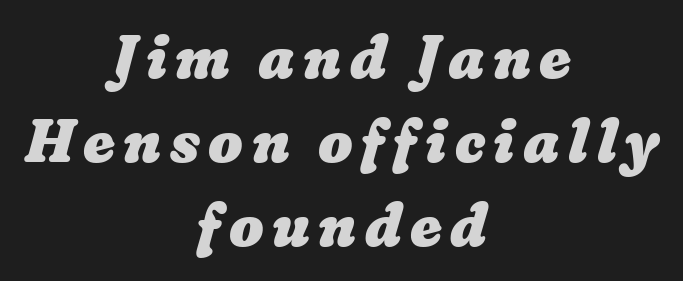
The text block is weighted toward neither margin, spreading evenly from the middle. Decoration check: the copy has no underline. Does the weight exceed regular? Yes, all the way to bold. This sample has the flowing, uneven cadence of proportional lettering.
